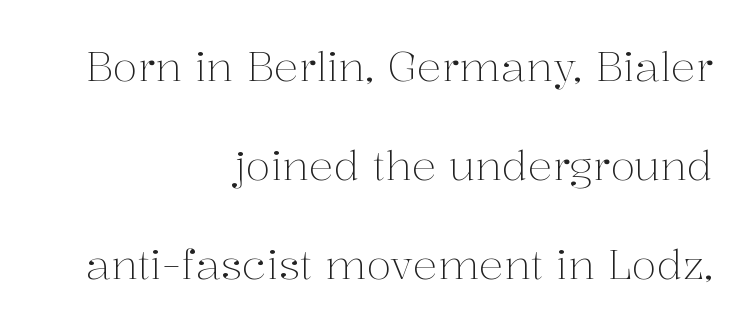
The image shows 41 px light serif type, upright; set right-aligned, loose line spacing (2.42x), normal letter spacing, not underlined; medium stroke contrast and a medium x-height.
